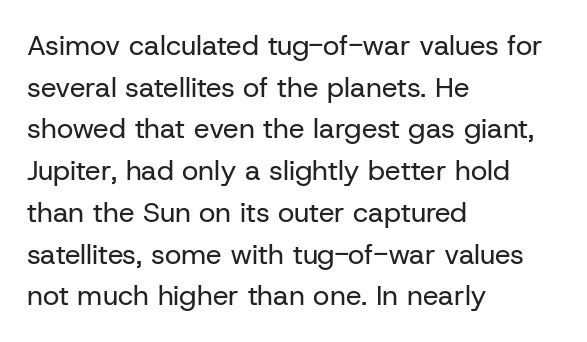
Clear beneath every line of the passage. The rows are spaced the way most documents space them. The tracking reads as untouched default to a designer's eye. The characters are drawn with everyday or finer stroke widths.
